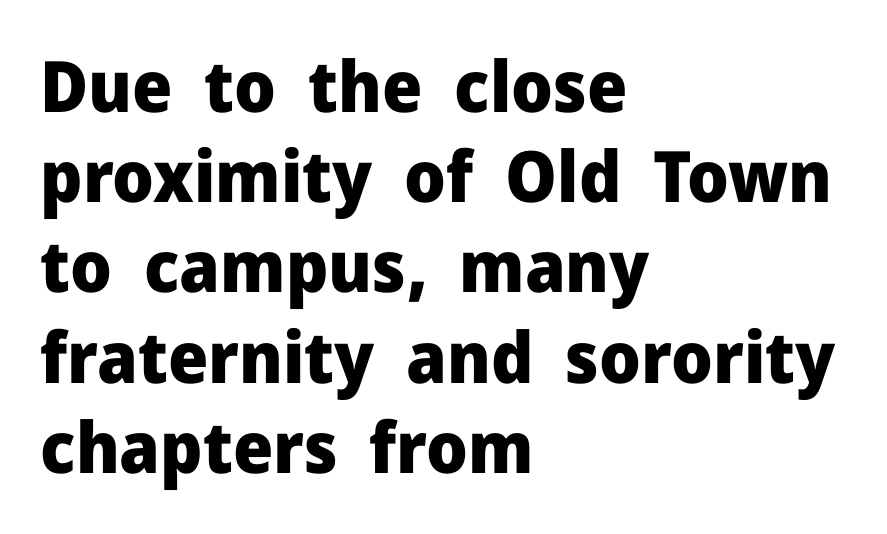
The image shows 71 px heavy sans-serif type, upright; set left-aligned, normal line spacing (1.27x), normal letter spacing, not underlined; low stroke contrast and a medium x-height.
